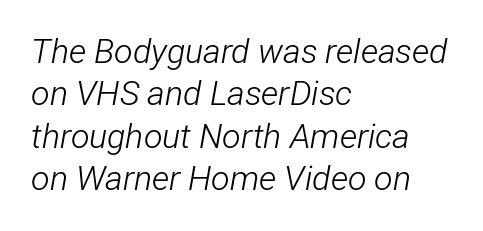
Short and long lines alike share a common starting point at left. Quick note: interline space is typical. You can tell it's italic because the verticals aren't actually vertical. The passage shown is typed in a proportional face where columns would drift.
